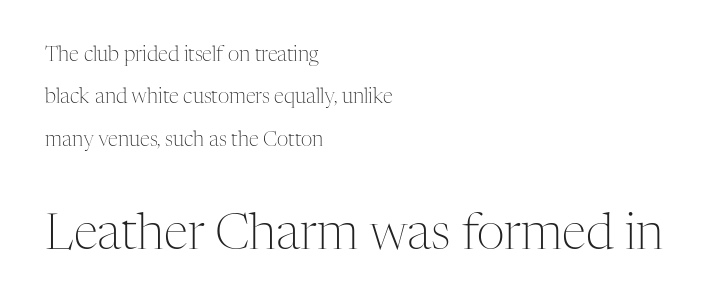
Each stroke keeps to a modest, everyday thickness or less. Note: smaller setting up top, larger setting below. Examine the stroke ends and you'll spot serifs. Is there much room between lines? Yes — plenty of vertical air separates them. The rendering anchors every line to the left-hand side. Is this a fixed-width face? No — the glyphs have proportional, varying widths.
